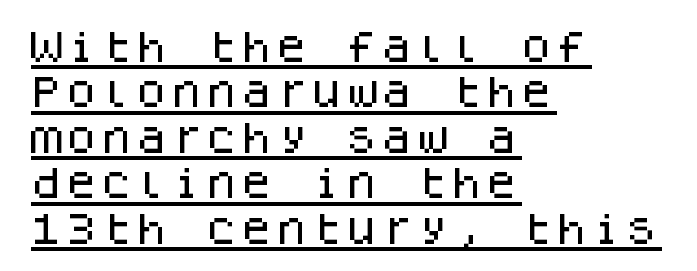
{"serif": "no", "italic": "no", "width": "normal", "stroke_contrast": "low", "x_height": "large", "monospaced": "yes", "underline": "yes", "align": "left", "line_spacing": "normal", "line_spacing_ratio": 1.3, "letter_spacing": "normal", "letter_spacing_em": 0.0, "glyph_px": 35}
